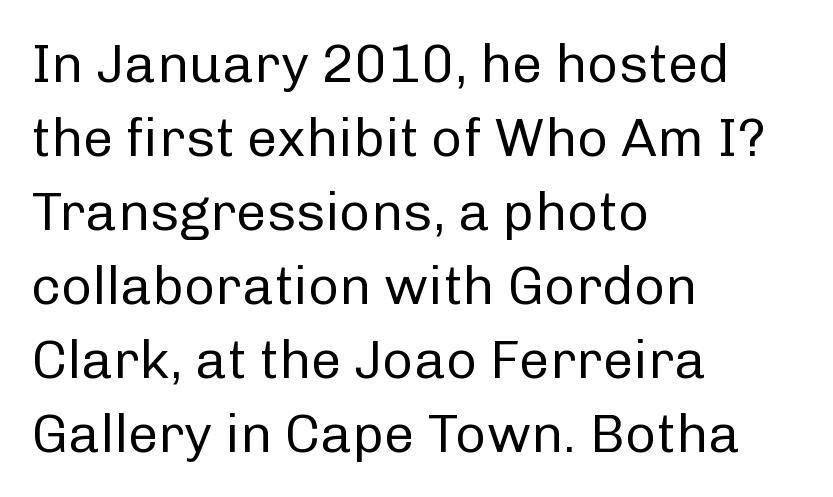
Q: Is the text bold? A: No.
Q: Is the text italic (slanted)? A: No, it is upright.
Q: Is the typeface a serif or a sans-serif typeface? A: Sans-serif.
Q: Is the text underlined? A: No.
Q: How is the paragraph aligned? A: Left-aligned.
Q: Is the spacing between letters normal or unusually wide? A: Normal.
Q: Is the spacing between lines tight, normal or loose? A: Normal.
Q: Width (condensed, normal, or wide)? A: Normal.
Q: Stroke contrast? A: Low.
Q: x-height? A: Medium.
Q: Monospaced? A: No.
